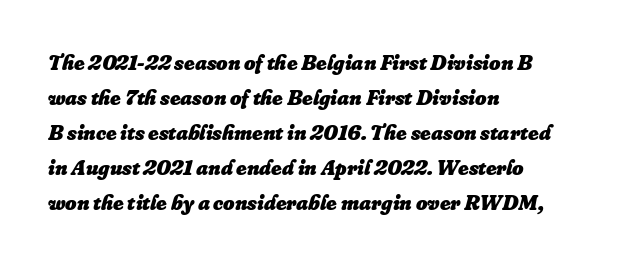
Q: Is the text bold? A: Yes.
Q: Is the text italic (slanted)? A: Yes, it leans right by about 16 degrees.
Q: Is the text underlined? A: No.
Q: How is the paragraph aligned? A: Left-aligned.
Q: Is the spacing between letters normal or unusually wide? A: Normal.
Q: Is the spacing between lines tight, normal or loose? A: Normal.
